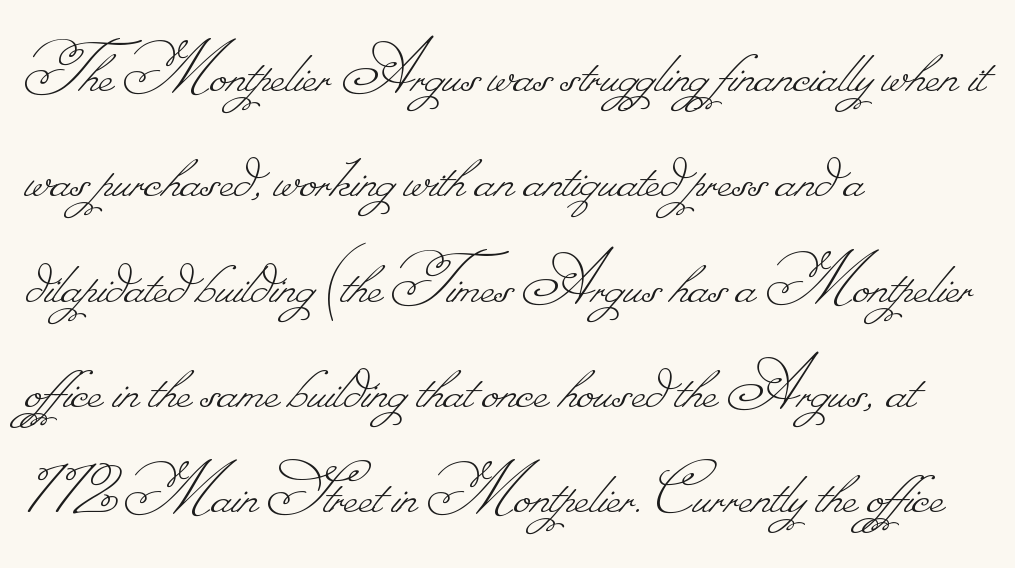
{"bold": "no", "weight": "thin", "width": "normal", "stroke_contrast": "low", "monospaced": "no", "underline": "no", "align": "left", "line_spacing": "normal", "line_spacing_ratio": 1.35, "letter_spacing": "normal", "letter_spacing_em": 0.0, "glyph_px": 78}
